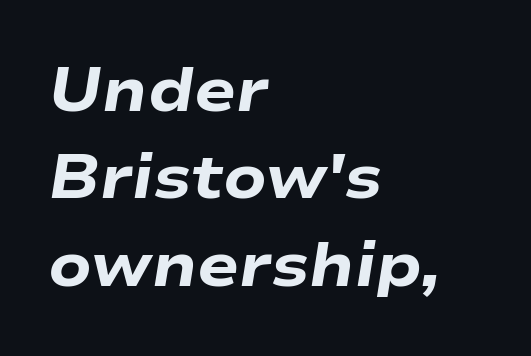
The image shows 62 px heavy, wide type, italic (leaning right); set left-aligned, normal line spacing (1.41x), normal letter spacing, not underlined; low stroke contrast and a medium x-height.
